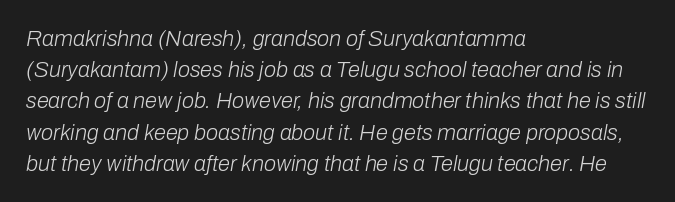
The image shows 22 px text type, italic (leaning right); set left-aligned, normal line spacing (1.42x), normal letter spacing, not underlined.
